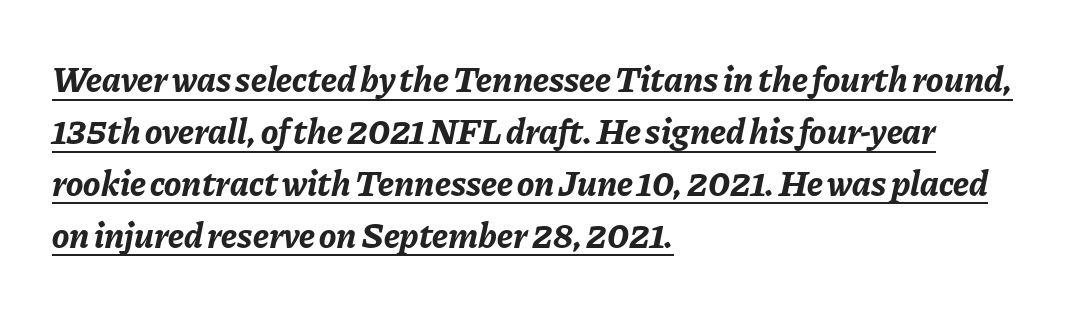
{"italic": "yes", "lean": "right", "slant_degrees": 11, "bold": "yes", "weight": "bold", "width": "normal", "stroke_contrast": "low", "x_height": "medium", "monospaced": "no", "underline": "yes", "align": "left", "line_spacing": "normal", "line_spacing_ratio": 1.44, "letter_spacing": "normal", "letter_spacing_em": 0.0, "glyph_px": 36}
